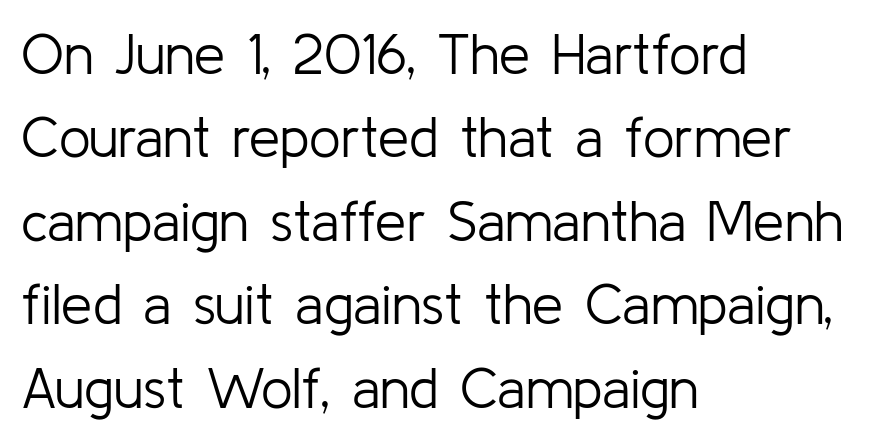
Q: Is the text bold? A: No.
Q: Is the text italic (slanted)? A: No, it is upright.
Q: Is the typeface a serif or a sans-serif typeface? A: Sans-serif.
Q: Is the text underlined? A: No.
Q: How is the paragraph aligned? A: Left-aligned.
Q: Is the spacing between letters normal or unusually wide? A: Normal.
Q: Is the spacing between lines tight, normal or loose? A: Normal.
Q: Width (condensed, normal, or wide)? A: Normal.
Q: Stroke contrast? A: Low.
Q: x-height? A: Medium.
Q: Monospaced? A: No.
